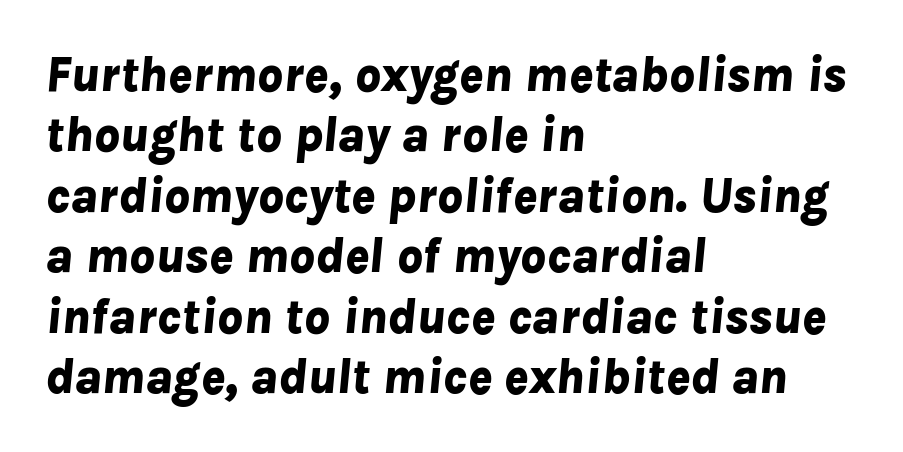
{"italic": "yes", "lean": "right", "slant_degrees": 8, "bold": "yes", "weight": "bold", "width": "normal", "stroke_contrast": "low", "x_height": "medium", "monospaced": "no", "underline": "no", "align": "left", "line_spacing_ratio": 1.21, "letter_spacing": "normal", "letter_spacing_em": 0.0, "glyph_px": 50}
